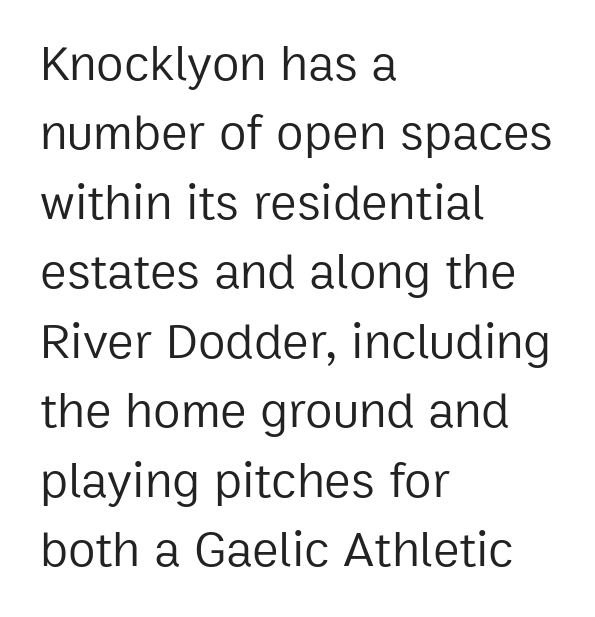
{"serif": "no", "italic": "no", "bold": "no", "weight": "regular", "width": "normal", "stroke_contrast": "low", "x_height": "medium", "monospaced": "no", "underline": "no", "align": "left", "line_spacing": "normal", "line_spacing_ratio": 1.39, "letter_spacing": "normal", "letter_spacing_em": 0.0, "glyph_px": 50}
